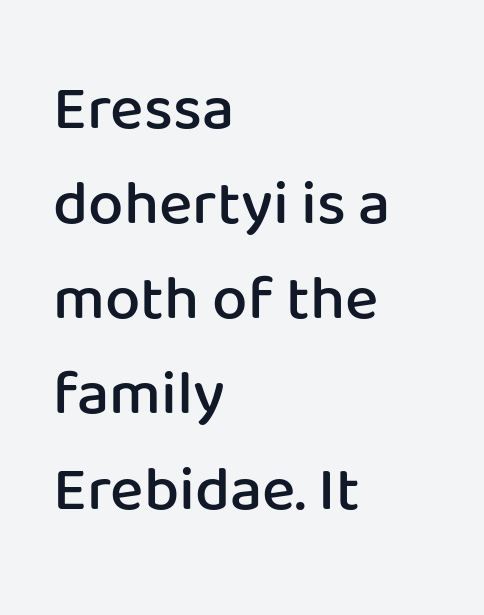
The lettering stays uniformly vertical, giving the passage a roman look. Words appear dense and cohesive because spacing is normal. Font category for this specimen: sans-serif. The text block is weighted toward the left margin, trailing off unevenly rightward. What's the leading like? Ordinary, nothing unusual.
